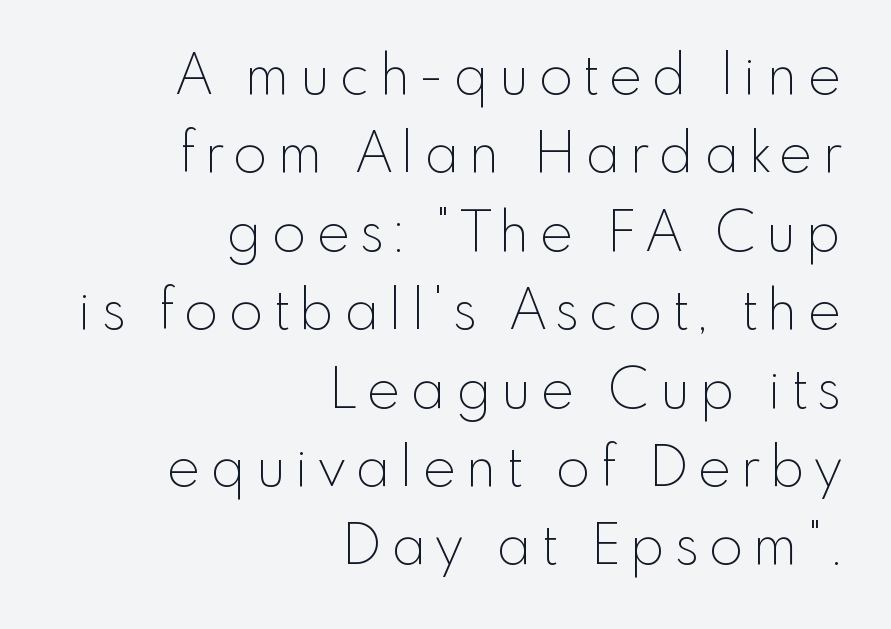
Q: Is the text bold? A: No.
Q: Is the text italic (slanted)? A: No, it is upright.
Q: Is the typeface a serif or a sans-serif typeface? A: Sans-serif.
Q: Is the text underlined? A: No.
Q: How is the paragraph aligned? A: Right-aligned.
Q: Is the spacing between lines tight, normal or loose? A: Normal.
Q: Width (condensed, normal, or wide)? A: Normal.
Q: x-height? A: Small.
Q: Monospaced? A: No.
